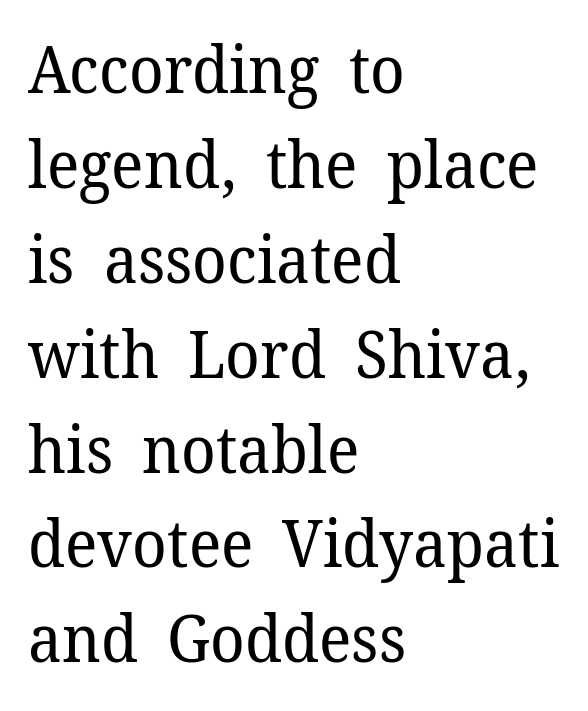
Each letter's strokes conclude with small projecting serifs. Anything drawn beneath the words? Only blank space. No extra ink here — the face is not bold. Where is the straight margin? On the left. The rendering uses a moderate line-height, typical for paragraphs. You can tell it's not italic because the verticals are truly vertical.
